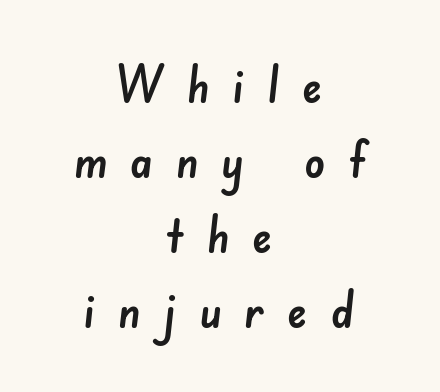
Q: Is the typeface a serif or a sans-serif typeface? A: Sans-serif.
Q: Is the text underlined? A: No.
Q: How is the paragraph aligned? A: Centered.
Q: Is the spacing between letters normal or unusually wide? A: Unusually wide.
Q: Is the spacing between lines tight, normal or loose? A: Normal.
Q: Width (condensed, normal, or wide)? A: Normal.
Q: Stroke contrast? A: Low.
Q: x-height? A: Small.
Q: Monospaced? A: No.
